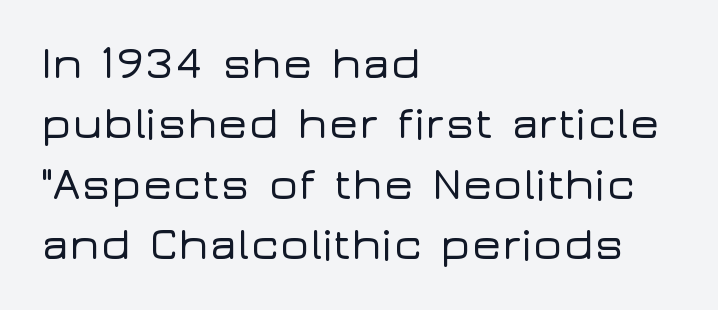
The image shows 45 px wide sans-serif type, upright; set left-aligned, normal line spacing (1.34x), normal letter spacing, not underlined; low stroke contrast and a medium x-height.
